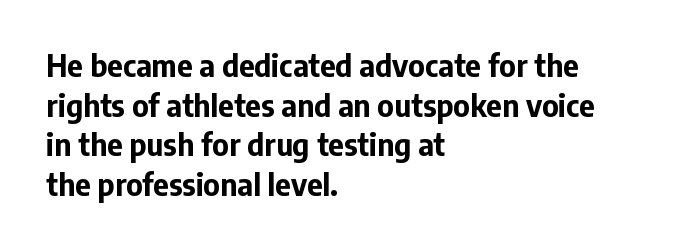
Q: Is the text bold? A: Yes.
Q: Is the text italic (slanted)? A: No, it is upright.
Q: Is the typeface a serif or a sans-serif typeface? A: Sans-serif.
Q: Is the text underlined? A: No.
Q: How is the paragraph aligned? A: Left-aligned.
Q: Is the spacing between letters normal or unusually wide? A: Normal.
Q: Is the spacing between lines tight, normal or loose? A: Normal.
Q: Width (condensed, normal, or wide)? A: Normal.
Q: Stroke contrast? A: Low.
Q: x-height? A: Medium.
Q: Monospaced? A: No.
